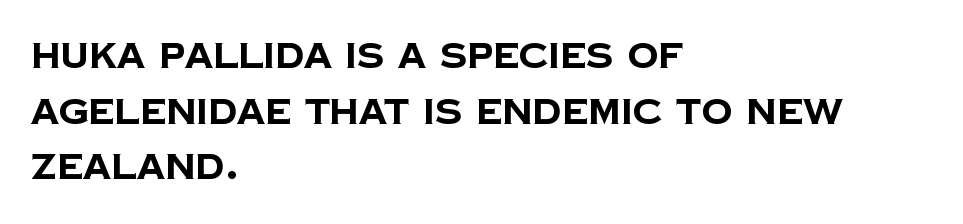
The image shows 35 px bold sans-serif type; set left-aligned, normal line spacing (1.59x), normal letter spacing, not underlined; low stroke contrast and a large x-height.
